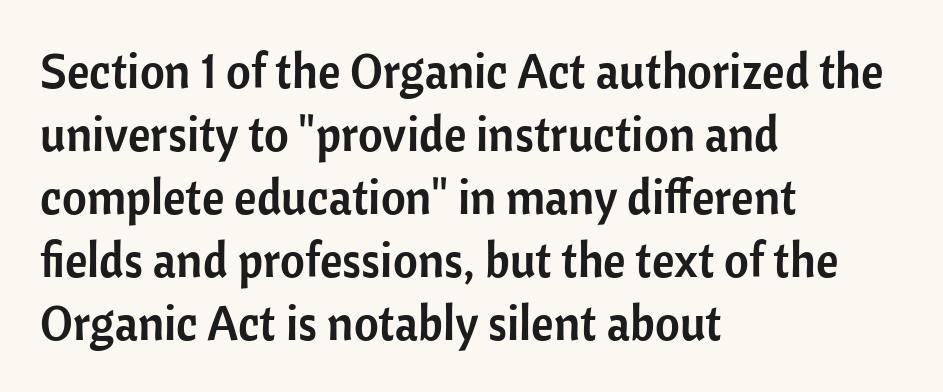
Q: Is the text italic (slanted)? A: No, it is upright.
Q: Is the typeface a serif or a sans-serif typeface? A: Sans-serif.
Q: Is the text underlined? A: No.
Q: How is the paragraph aligned? A: Left-aligned.
Q: Is the spacing between letters normal or unusually wide? A: Normal.
Q: Is the spacing between lines tight, normal or loose? A: Normal.
Q: Width (condensed, normal, or wide)? A: Normal.
Q: Stroke contrast? A: Low.
Q: x-height? A: Medium.
Q: Monospaced? A: No.
